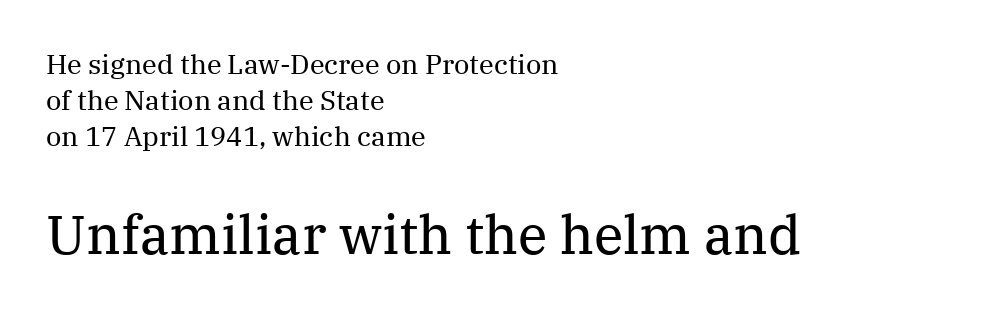
{"serif": "yes", "italic": "no", "bold": "no", "weight": "regular", "width": "normal", "stroke_contrast": "medium", "x_height": "medium", "monospaced": "no", "underline": "no", "align": "left", "line_spacing": "normal", "line_spacing_ratio": 1.34, "letter_spacing": "normal", "letter_spacing_em": 0.0, "larger_block": "second", "size_ratio": 2.0, "glyph_px": 54}
